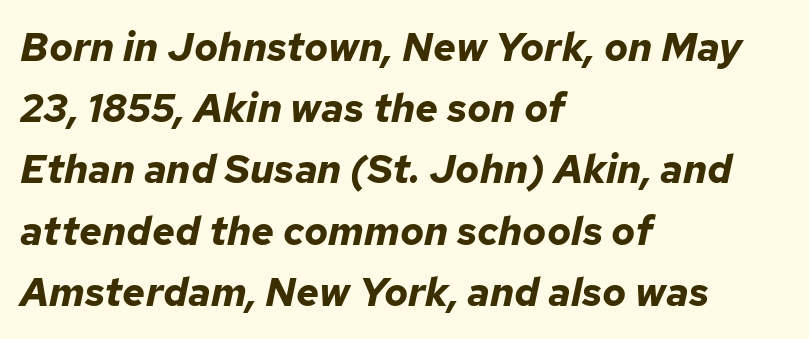
{"italic": "yes", "lean": "right", "slant_degrees": 12, "bold": "yes", "weight": "bold", "width": "normal", "stroke_contrast": "low", "x_height": "medium", "monospaced": "no", "underline": "no", "align": "left", "line_spacing": "normal", "line_spacing_ratio": 1.53, "letter_spacing": "normal", "letter_spacing_em": 0.0, "glyph_px": 40}
